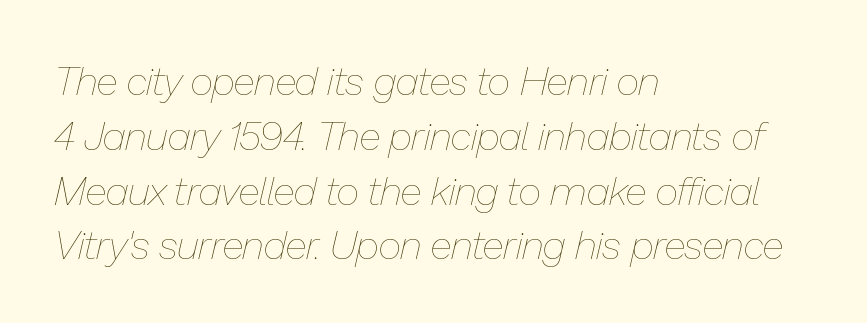
Q: Is the text bold? A: No.
Q: Is the text italic (slanted)? A: Yes, it leans right by about 13 degrees.
Q: Is the text underlined? A: No.
Q: How is the paragraph aligned? A: Left-aligned.
Q: Is the spacing between letters normal or unusually wide? A: Normal.
Q: Is the spacing between lines tight, normal or loose? A: Normal.
Q: Width (condensed, normal, or wide)? A: Normal.
Q: Stroke contrast? A: Low.
Q: x-height? A: Medium.
Q: Monospaced? A: No.
